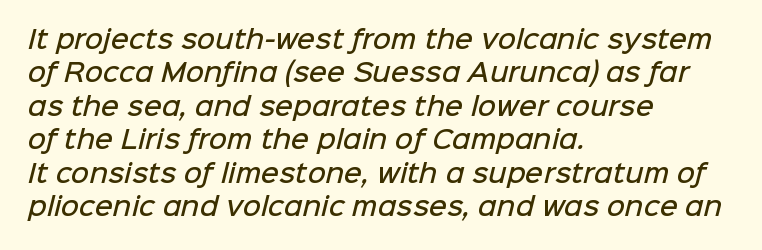
Q: Is the text bold? A: Semi-bold.
Q: Is the text underlined? A: No.
Q: How is the paragraph aligned? A: Left-aligned.
Q: Is the spacing between letters normal or unusually wide? A: Normal.
Q: Is the spacing between lines tight, normal or loose? A: Normal.
